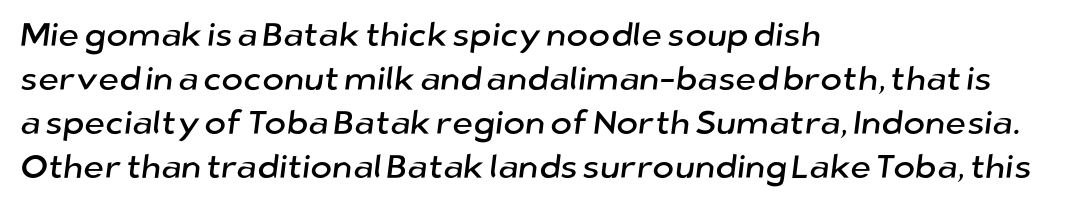
The image shows 33 px sans-serif type; set left-aligned, normal line spacing (1.33x), normal letter spacing, not underlined; low stroke contrast and a medium x-height.
